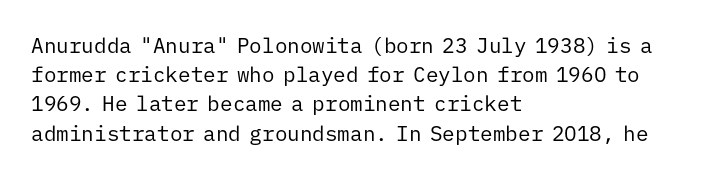
Q: Is the text bold? A: No.
Q: Is the text italic (slanted)? A: No, it is upright.
Q: Is the text underlined? A: No.
Q: How is the paragraph aligned? A: Left-aligned.
Q: Is the spacing between letters normal or unusually wide? A: Normal.
Q: Is the spacing between lines tight, normal or loose? A: Normal.
